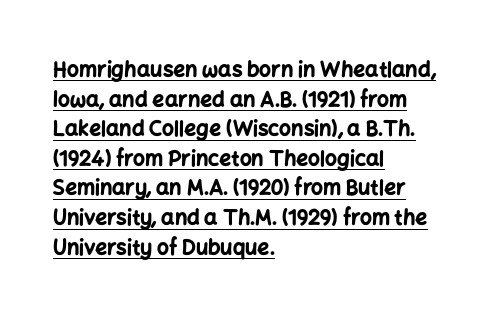
{"italic": "no", "bold": "yes", "underline": "yes", "align": "left", "line_spacing": "normal", "line_spacing_ratio": 1.41, "letter_spacing": "normal", "letter_spacing_em": 0.0, "glyph_px": 21}
